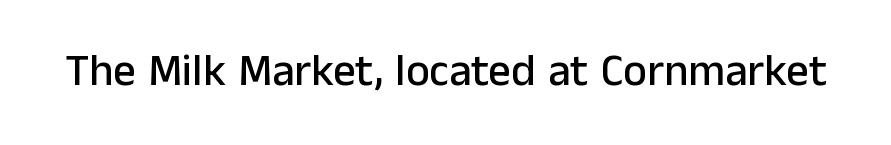
The image shows 45 px sans-serif type, upright; set normal letter spacing, not underlined; low stroke contrast and a medium x-height.
